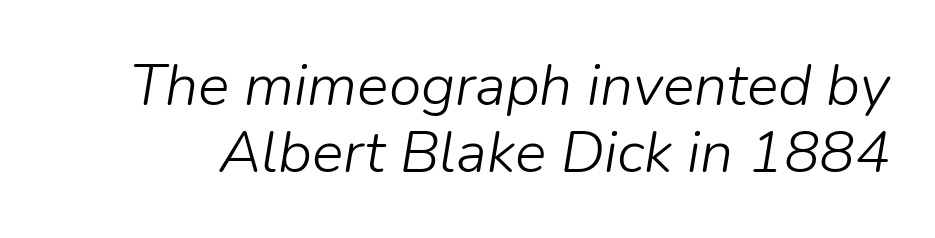
{"italic": "yes", "lean": "right", "slant_degrees": 9, "bold": "no", "weight": "light", "width": "normal", "stroke_contrast": "low", "x_height": "medium", "monospaced": "no", "underline": "no", "line_spacing": "tight", "line_spacing_ratio": 1.13, "letter_spacing": "normal", "letter_spacing_em": 0.0, "glyph_px": 59}
